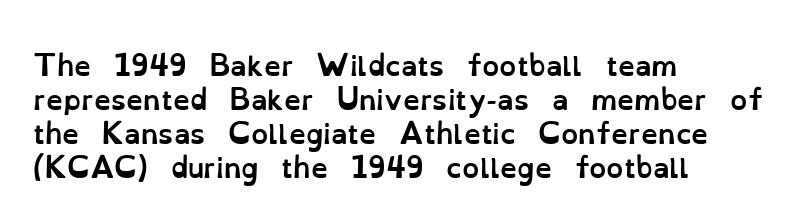
The image shows 27 px bold type, upright; set left-aligned, normal line spacing (1.26x), normal letter spacing, not underlined.
